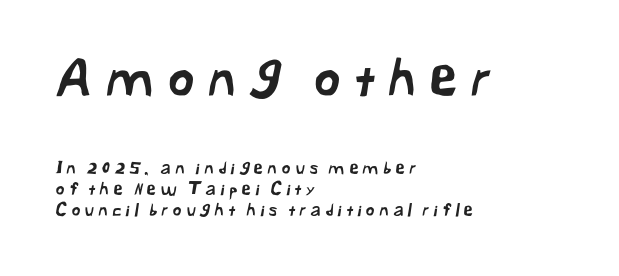
{"serif": "no", "width": "normal", "stroke_contrast": "low", "x_height": "medium", "monospaced": "no", "underline": "no", "align": "left", "line_spacing": "normal", "line_spacing_ratio": 1.25, "letter_spacing": "wide", "letter_spacing_em": 0.27, "larger_block": "first", "size_ratio": 3.0, "glyph_px": 51}
